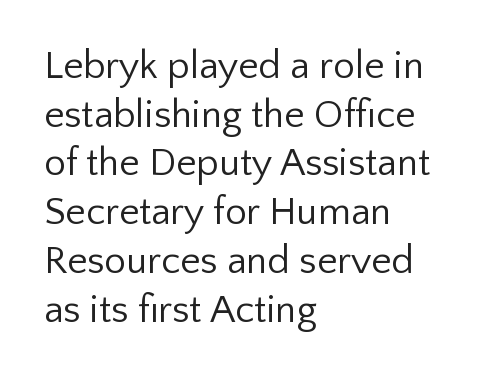
{"serif": "no", "italic": "no", "bold": "no", "weight": "regular", "width": "normal", "stroke_contrast": "low", "x_height": "medium", "monospaced": "no", "underline": "no", "align": "left", "line_spacing": "normal", "line_spacing_ratio": 1.25, "letter_spacing": "normal", "letter_spacing_em": 0.0, "glyph_px": 39}
